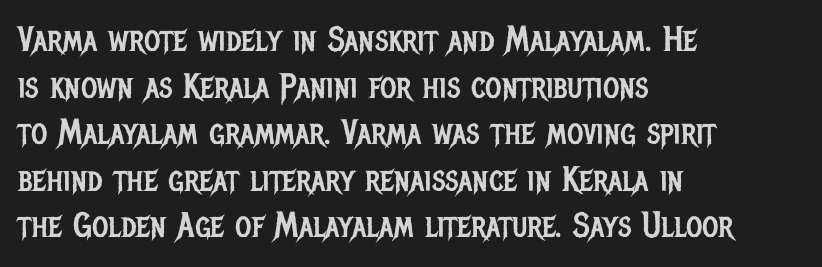
The image shows 35 px regular-weight, condensed sans-serif type, upright; set left-aligned, normal line spacing (1.33x), normal letter spacing, not underlined; low stroke contrast and a large x-height.
